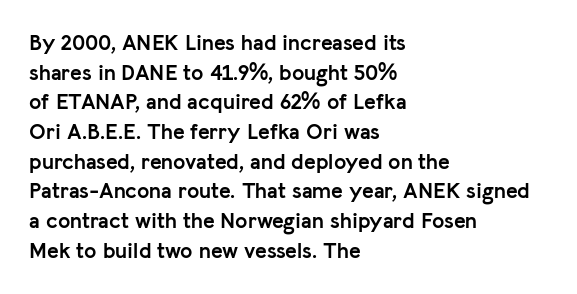
Caption: standard tracking, unaltered. Bold? Absolutely — the strokes are thick and heavy. Where is the straight margin? On the left. The line-height multiplier appears to be the usual default. Underlining? Definitely not there. Upright lettering throughout.
